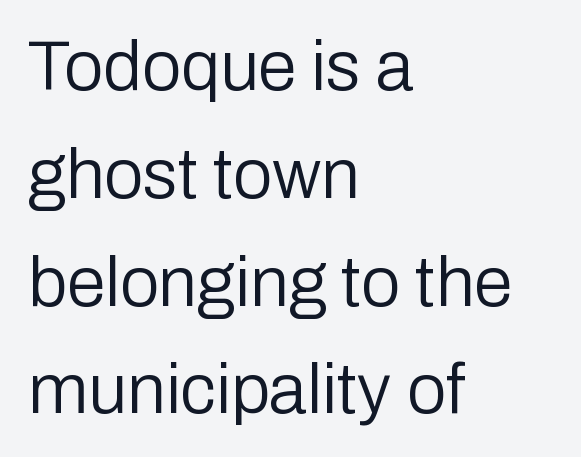
The text block is weighted toward the left margin, trailing off unevenly rightward. Weight: regular or lighter. Italic? Not at all — the glyphs are vertical. Classification — sans serif. The rendering uses natural spacing where letterforms have individual widths. Characters follow at the spacing the type designer built in.
